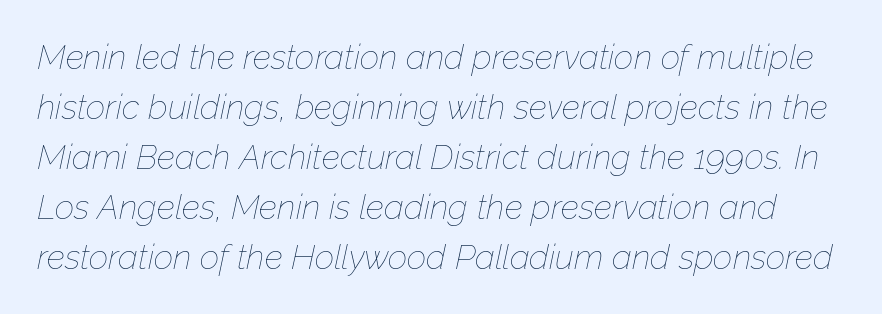
The strip under each line holds only bare page. Italic? Definitely — the glyphs are oblique. The rendering keeps characters at their native spacing. Stem width sits at or under what a default text font uses. One glance says typical: line gaps are just what's usual.
